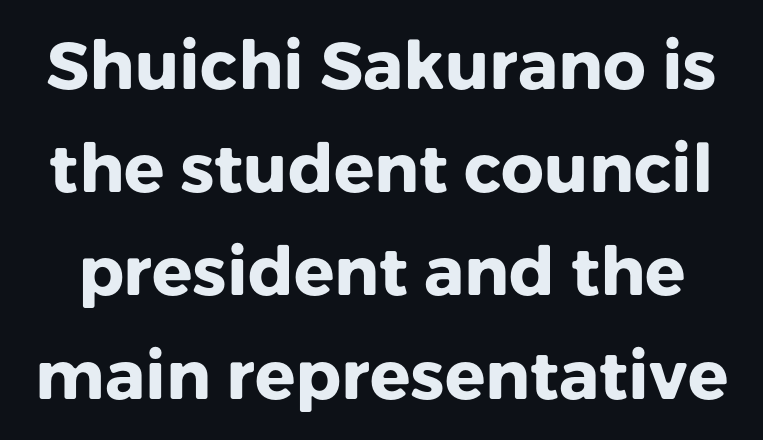
Q: Is the text bold? A: Yes.
Q: Is the text italic (slanted)? A: No, it is upright.
Q: Is the typeface a serif or a sans-serif typeface? A: Sans-serif.
Q: Is the text underlined? A: No.
Q: Is the spacing between letters normal or unusually wide? A: Normal.
Q: Is the spacing between lines tight, normal or loose? A: Normal.
Q: Width (condensed, normal, or wide)? A: Normal.
Q: Stroke contrast? A: Low.
Q: x-height? A: Medium.
Q: Monospaced? A: No.
